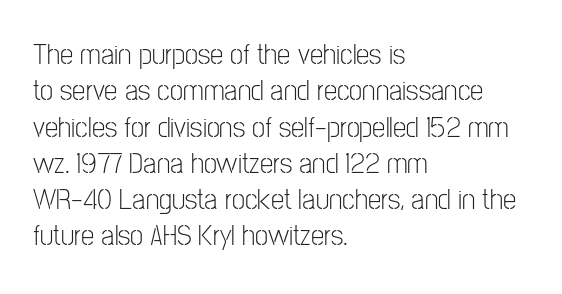
The image shows 30 px light, condensed sans-serif type, upright; set left-aligned, line spacing 1.21x, normal letter spacing, not underlined; low stroke contrast and a medium x-height.
